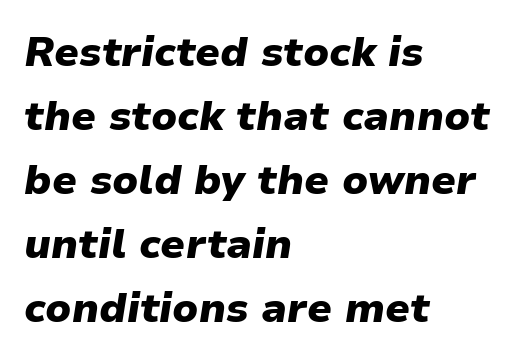
{"italic": "yes", "lean": "right", "slant_degrees": 9, "bold": "yes", "weight": "heavy", "width": "normal", "stroke_contrast": "low", "x_height": "medium", "monospaced": "no", "underline": "no", "align": "left", "line_spacing": "normal", "line_spacing_ratio": 1.56, "letter_spacing": "normal", "letter_spacing_em": 0.0, "glyph_px": 41}
